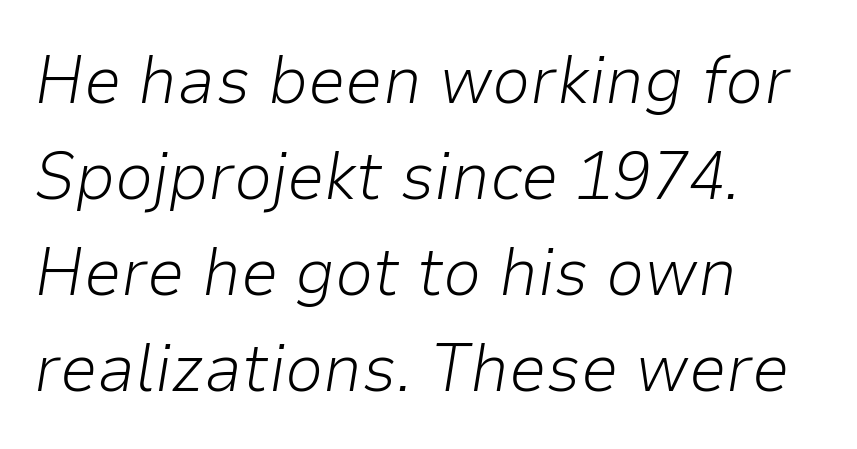
{"italic": "yes", "lean": "right", "slant_degrees": 9, "bold": "no", "weight": "light", "width": "normal", "stroke_contrast": "low", "x_height": "medium", "monospaced": "no", "underline": "no", "align": "left", "line_spacing": "normal", "line_spacing_ratio": 1.41, "letter_spacing": "normal", "letter_spacing_em": 0.0, "glyph_px": 68}
